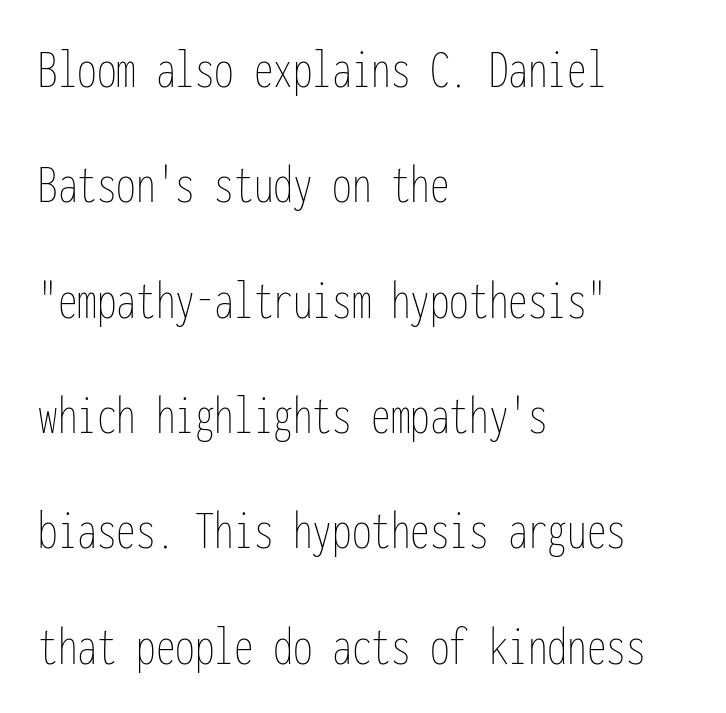
The text block is weighted toward the left margin, trailing off unevenly rightward. Think of a typewriter: that constant character pitch is what you see here. Leading: increased. Only glyphs here, with clear space below each row.
